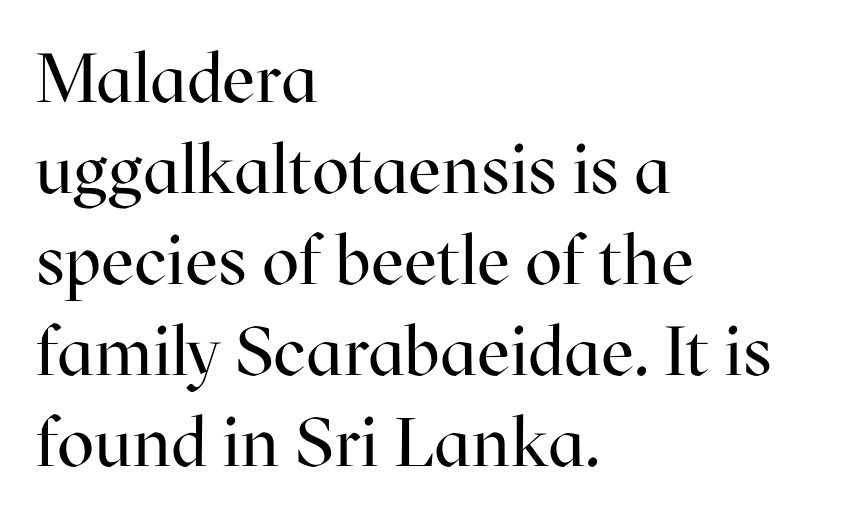
{"serif": "yes", "italic": "no", "bold": "no", "weight": "regular", "width": "normal", "stroke_contrast": "high", "x_height": "medium", "monospaced": "no", "underline": "no", "align": "left", "line_spacing": "normal", "line_spacing_ratio": 1.32, "letter_spacing": "normal", "letter_spacing_em": 0.0, "glyph_px": 69}
